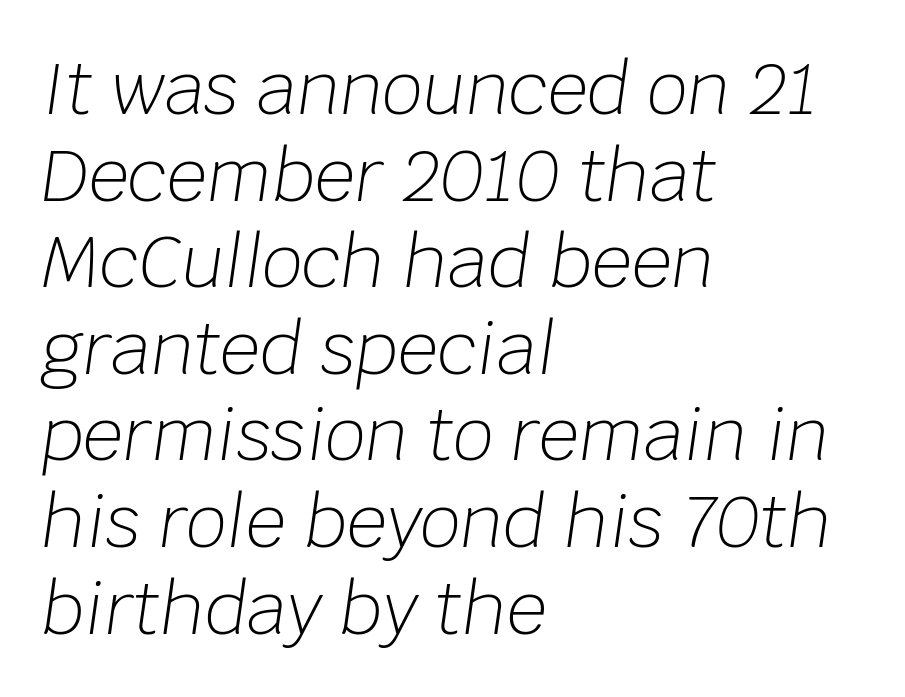
The strip under each line holds only bare page. No letter is thick-stroked: the sample isn't bold. These lines keep a tight, regular rhythm from letter to letter. Where is the straight margin? On the left. Is this a fixed-width face? No — the glyphs have proportional, varying widths.
